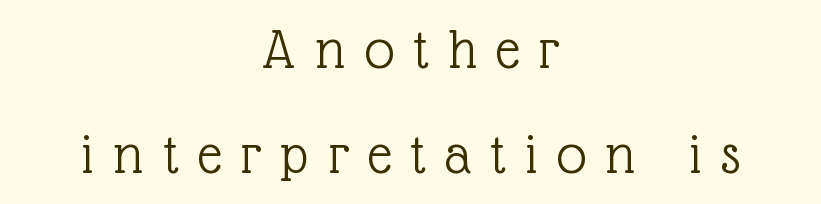
The image shows 59 px light serif type, upright; set centered, line spacing 1.78x, unusually wide letter spacing (+0.33 em), not underlined; a medium x-height.
